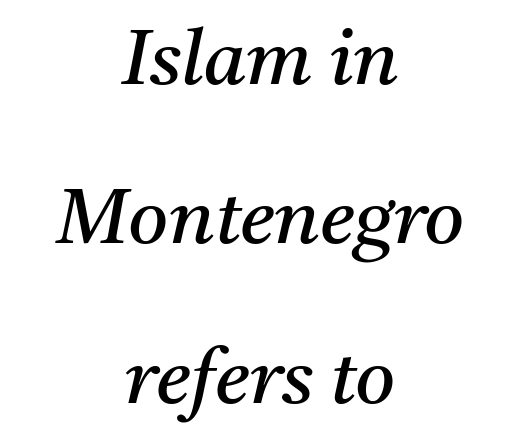
The image shows 77 px regular-weight serif type, italic (leaning right); set centered, loose line spacing (2.07x), normal letter spacing, not underlined; medium stroke contrast and a medium x-height.
